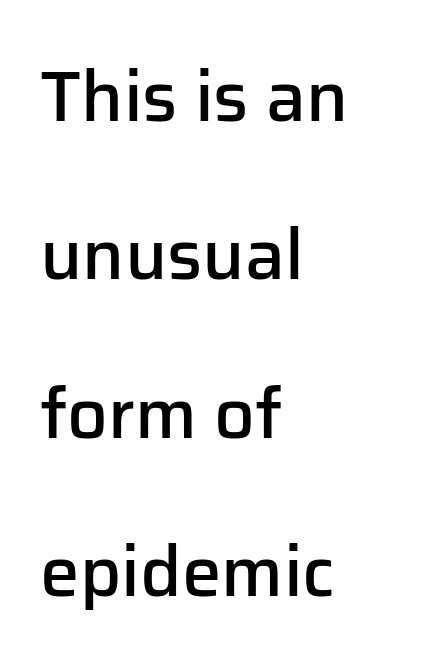
The image shows 71 px semibold sans-serif type, upright; set left-aligned, loose line spacing (2.23x), normal letter spacing, not underlined; low stroke contrast and a medium x-height.
